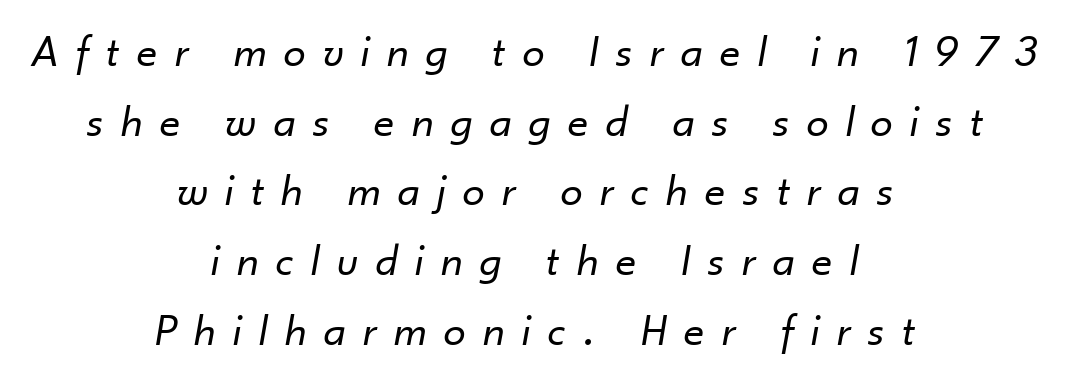
The image shows 45 px regular-weight type, italic (leaning right); set centered, normal line spacing (1.55x), unusually wide letter spacing (+0.4 em), not underlined; low stroke contrast and a small x-height.
